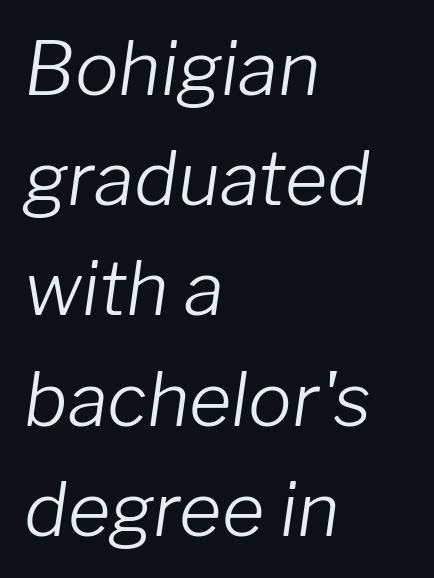
Between one letter and the next there's only the usual sliver of space. The rendering uses a moderate line-height, typical for paragraphs. Slant detected: the letters are inclined. All the whitespace from short lines collects on the right. The specimen omits any rule beneath the text block's lines.
